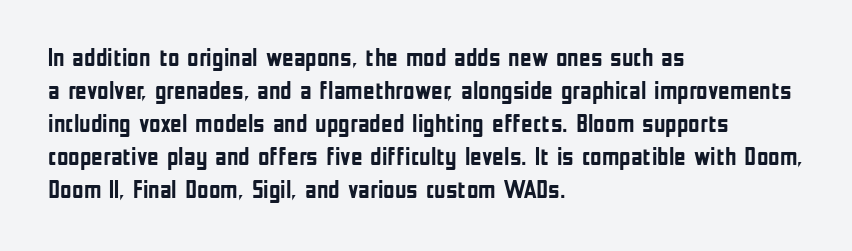
The image shows 25 px bold type, upright; set left-aligned, normal line spacing (1.32x), normal letter spacing, not underlined.
